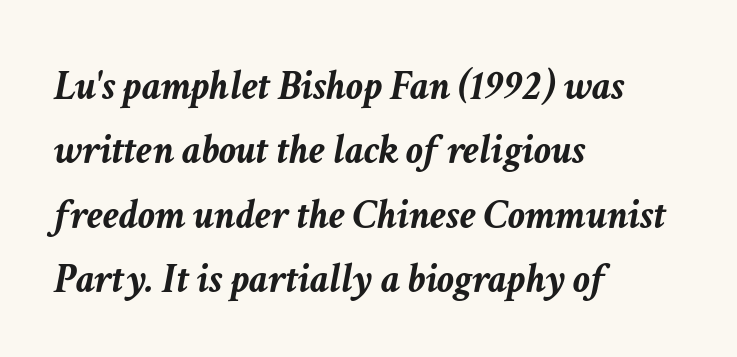
{"italic": "yes", "lean": "right", "slant_degrees": 11, "bold": "yes", "weight": "semibold", "width": "normal", "stroke_contrast": "low", "x_height": "medium", "monospaced": "no", "underline": "no", "align": "left", "line_spacing": "normal", "line_spacing_ratio": 1.53, "letter_spacing": "normal", "letter_spacing_em": 0.0, "glyph_px": 42}
